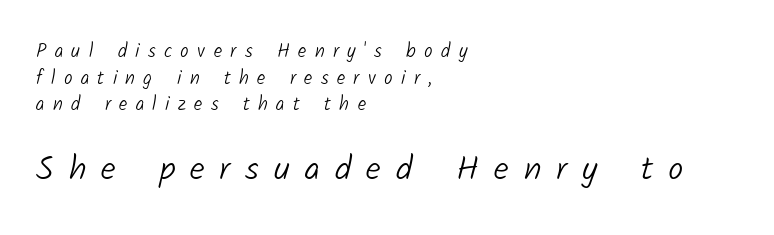
Q: Is the text bold? A: No.
Q: Is the typeface a serif or a sans-serif typeface? A: Sans-serif.
Q: Is the text underlined? A: No.
Q: How is the paragraph aligned? A: Left-aligned.
Q: Is the spacing between letters normal or unusually wide? A: Unusually wide.
Q: Is the spacing between lines tight, normal or loose? A: Normal.
Q: Which block of text is set in a larger size, the first (top) or the second (bottom)? A: The second (bottom) one.
Q: Width (condensed, normal, or wide)? A: Normal.
Q: Stroke contrast? A: Low.
Q: x-height? A: Medium.
Q: Monospaced? A: No.
